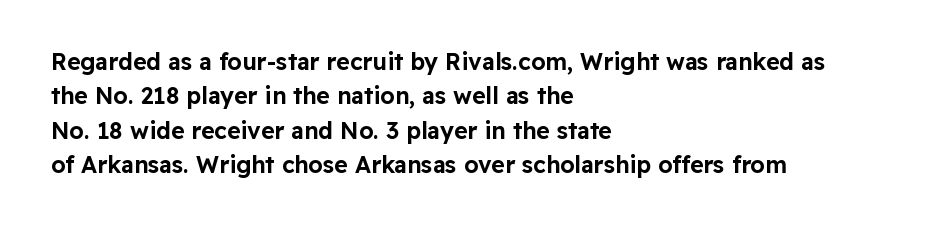
The image shows 23 px text type, upright; set left-aligned, normal line spacing (1.5x), normal letter spacing, not underlined.
